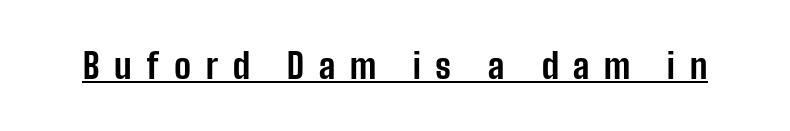
The image shows 35 px bold, condensed sans-serif type, upright; set unusually wide letter spacing (+0.42 em), underlined; low stroke contrast and a medium x-height.
